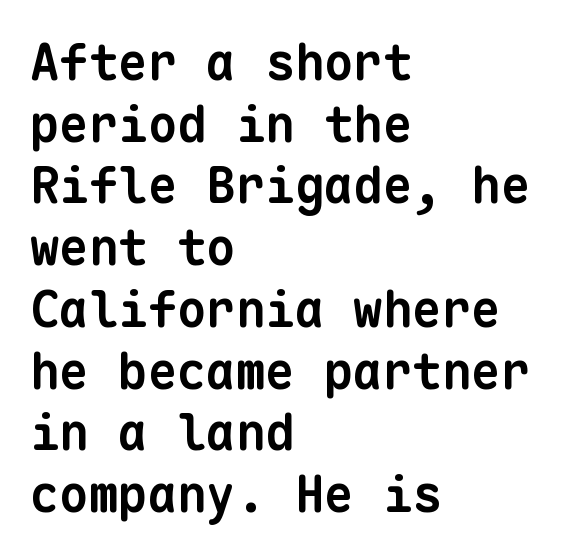
The image shows 49 px bold sans-serif type, monospaced; set left-aligned, normal line spacing (1.26x), normal letter spacing, not underlined; low stroke contrast and a medium x-height.
